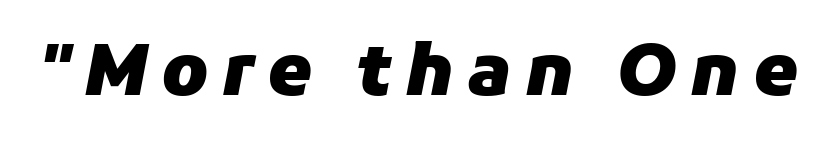
The image shows 71 px heavy type, italic (leaning right); set not underlined; low stroke contrast and a medium x-height.
